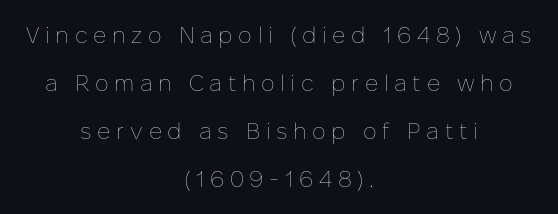
{"italic": "no", "bold": "no", "underline": "no", "align": "center", "line_spacing": "loose", "line_spacing_ratio": 2.08, "letter_spacing": "wide", "letter_spacing_em": 0.24, "glyph_px": 23}
